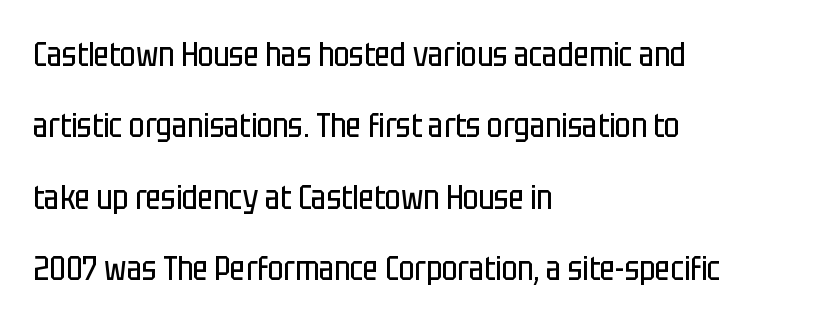
Quick note: underline off. Nothing sits at the stroke ends, so this counts as sans-serif. Think standard paragraph weight, or any step lighter than that. The passage shown is typed in a proportional face where columns would drift.
